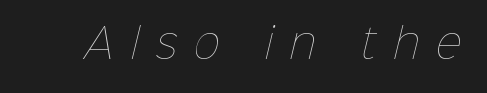
The image shows 40 px thin type; set unusually wide letter spacing (+0.42 em), not underlined; low stroke contrast and a medium x-height.
